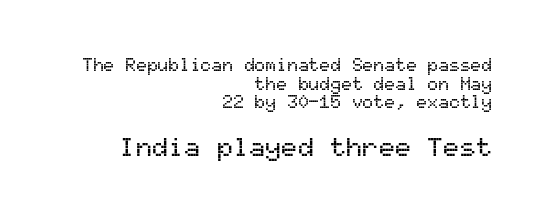
The image shows 27 px text type, upright; set right-aligned, tight line spacing (1.03x), normal letter spacing, not underlined; the second (bottom) block is 1.5x larger.
